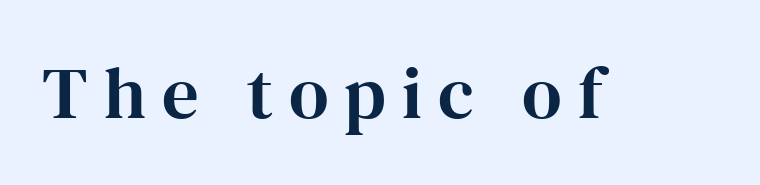
{"serif": "yes", "italic": "no", "width": "normal", "stroke_contrast": "high", "x_height": "medium", "monospaced": "no", "underline": "no", "letter_spacing": "wide", "letter_spacing_em": 0.22, "glyph_px": 73}
